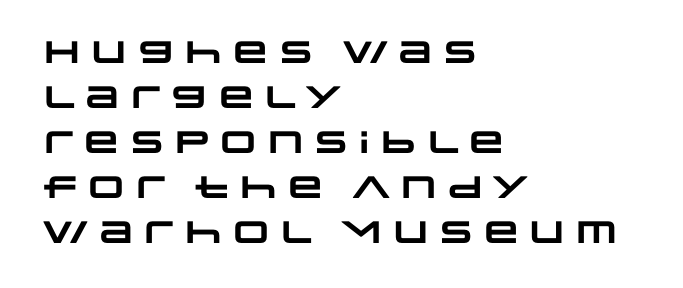
{"serif": "no", "bold": "yes", "weight": "heavy", "width": "wide", "stroke_contrast": "low", "x_height": "large", "monospaced": "no", "underline": "no", "align": "left", "line_spacing": "normal", "line_spacing_ratio": 1.45, "letter_spacing": "normal", "letter_spacing_em": 0.0, "glyph_px": 31}
